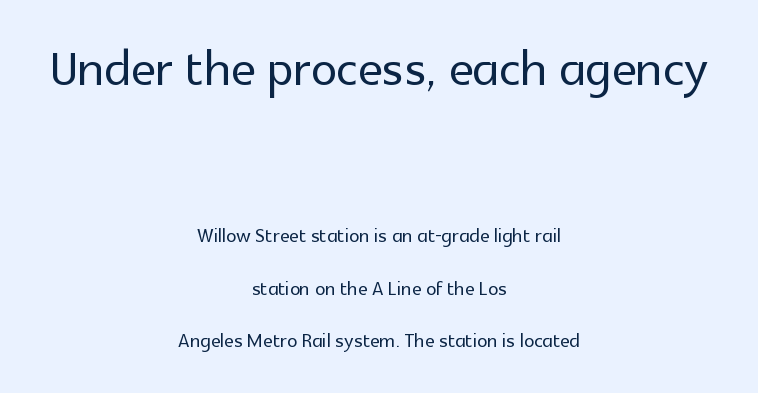
Descender tails drop into unmarked territory. The passage shown is typed in a proportional face where columns would drift. The letters in the upper block stand taller than those in the block below. Each new line begins a long way beneath the previous one. Designer's note — italics off, roman on. Caption: standard tracking, unaltered.
